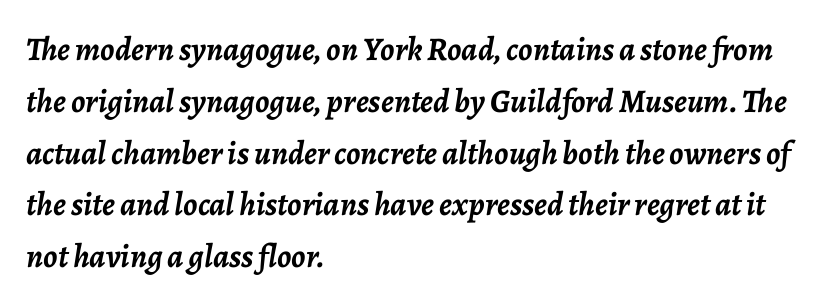
The image shows 33 px semibold type, italic (leaning right); set left-aligned, normal line spacing (1.57x), normal letter spacing, not underlined; low stroke contrast and a medium x-height.
